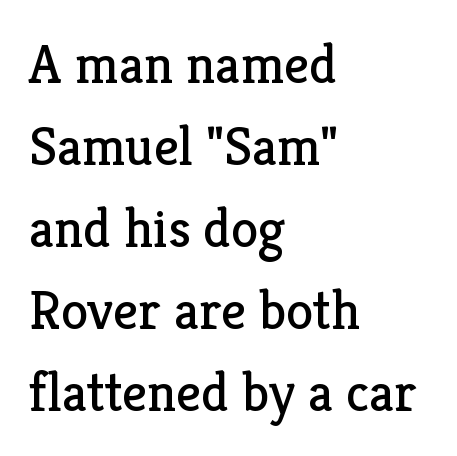
{"serif": "yes", "italic": "no", "bold": "no", "weight": "regular", "width": "normal", "stroke_contrast": "low", "x_height": "medium", "monospaced": "no", "underline": "no", "align": "left", "line_spacing": "normal", "line_spacing_ratio": 1.49, "letter_spacing": "normal", "letter_spacing_em": 0.0, "glyph_px": 55}
